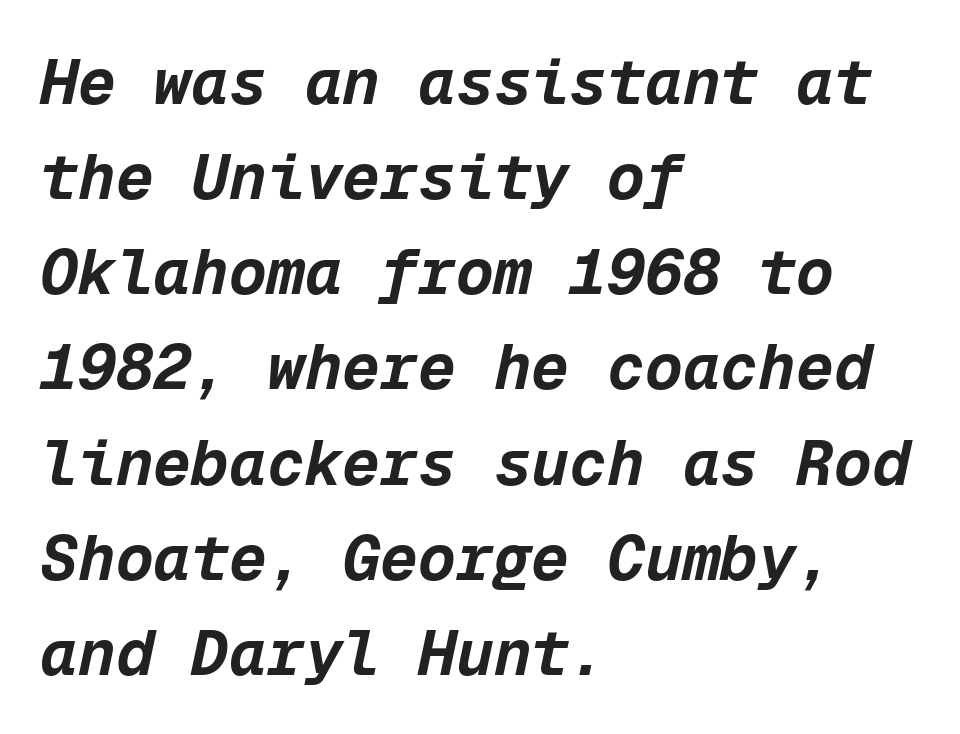
The strip under each line holds only bare page. Inter-character spacing is left at the font's built-in metrics. Pretty heavy lettering here — definitely bold. Tall strokes in this sample are angled rather than plumb. The leading is moderate, giving the passage an even texture.
